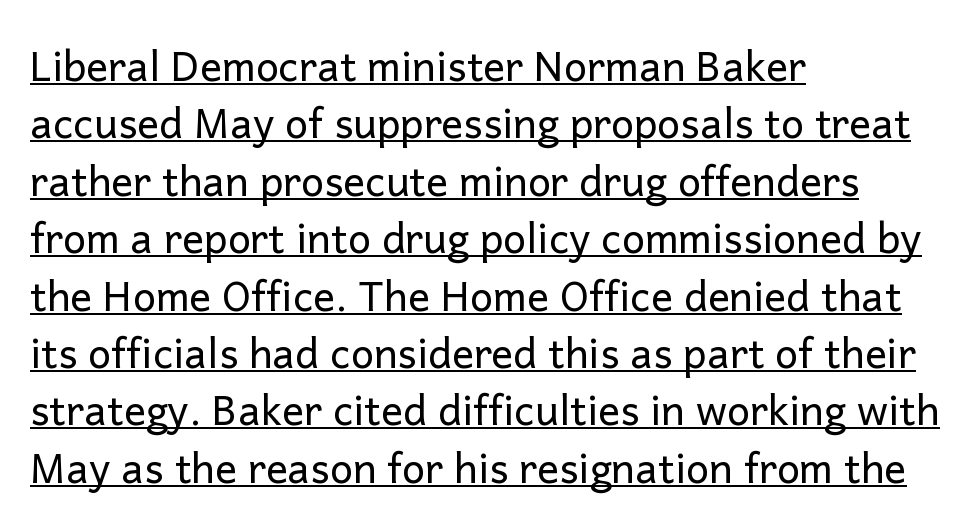
The image shows 41 px regular-weight sans-serif type, upright; set left-aligned, normal line spacing (1.4x), normal letter spacing, underlined; low stroke contrast and a medium x-height.
